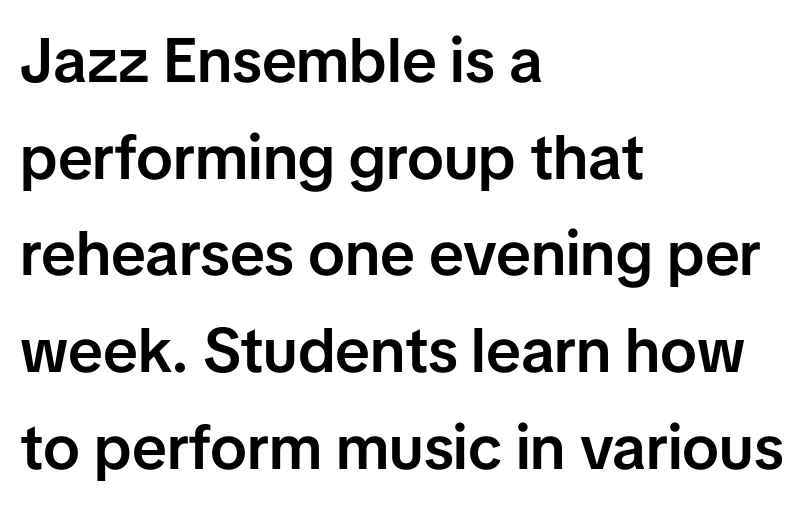
The image shows 62 px semibold sans-serif type, upright; set left-aligned, normal line spacing (1.56x), normal letter spacing, not underlined; low stroke contrast and a medium x-height.
